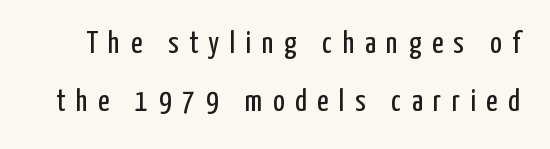
The image shows 31 px regular-weight, condensed sans-serif type, upright; set line spacing 1.88x, unusually wide letter spacing (+0.34 em), not underlined; low stroke contrast and a medium x-height.
